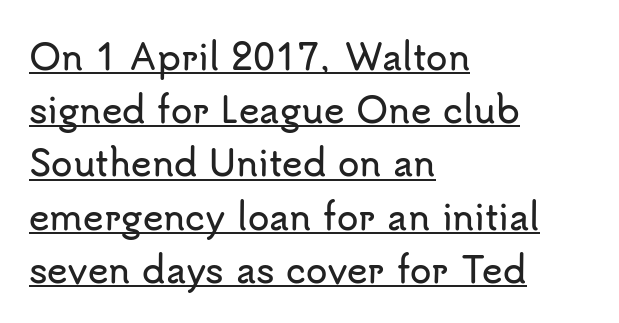
The text was rendered using a sans face with plain stroke endings. Each line starts at the same left margin while the right side varies. Tracking value appears to be zero — textbook default spacing. Every word sits above its own underline. Do the characters align in a grid? No, the font is proportional. Vertical spacing — default.
